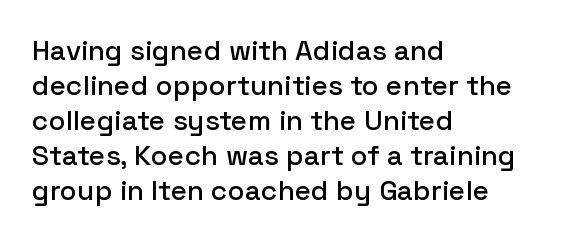
The image shows 28 px sans-serif type, upright; set left-aligned, normal line spacing (1.25x), normal letter spacing, not underlined; low stroke contrast and a medium x-height.
